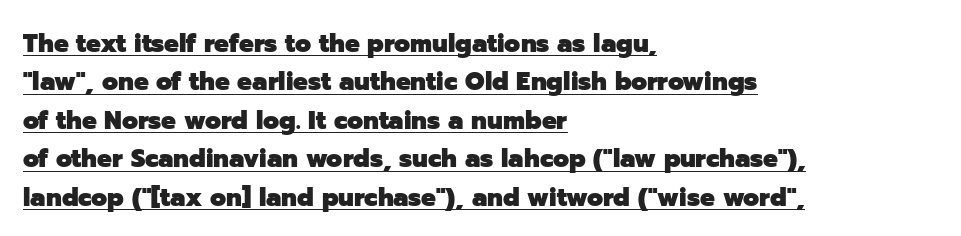
{"italic": "no", "bold": "yes", "underline": "yes", "align": "left", "line_spacing": "normal", "line_spacing_ratio": 1.48, "letter_spacing": "normal", "letter_spacing_em": 0.0, "glyph_px": 26}
